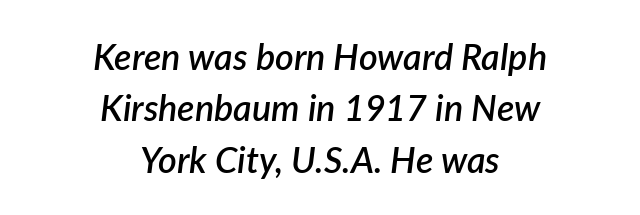
{"italic": "yes", "lean": "right", "slant_degrees": 7, "bold": "semi", "weight": "semibold", "width": "normal", "stroke_contrast": "low", "x_height": "medium", "monospaced": "no", "underline": "no", "align": "center", "line_spacing": "normal", "line_spacing_ratio": 1.43, "letter_spacing": "normal", "letter_spacing_em": 0.0, "glyph_px": 36}
